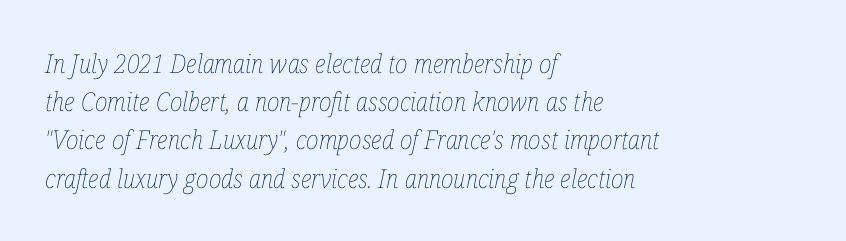
{"italic": "yes", "lean": "right", "slant_degrees": 12, "bold": "no", "underline": "no", "align": "left", "line_spacing": "normal", "line_spacing_ratio": 1.47, "letter_spacing": "normal", "letter_spacing_em": 0.0, "glyph_px": 26}
